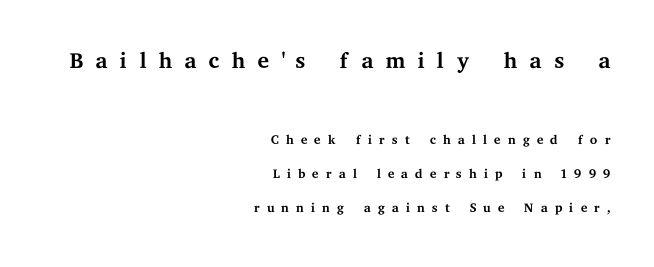
{"serif": "yes", "italic": "no", "bold": "no", "weight": "regular", "width": "wide", "stroke_contrast": "medium", "x_height": "medium", "monospaced": "no", "underline": "no", "align": "right", "line_spacing_ratio": 1.8, "letter_spacing": "wide", "letter_spacing_em": 0.34, "larger_block": "first", "size_ratio": 1.74, "glyph_px": 33}
